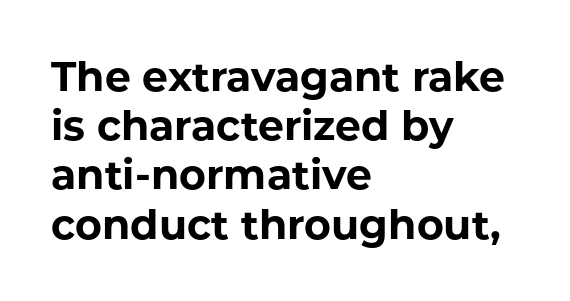
The image shows 41 px bold sans-serif type, upright; set left-aligned, line spacing 1.2x, normal letter spacing, not underlined; low stroke contrast and a medium x-height.
